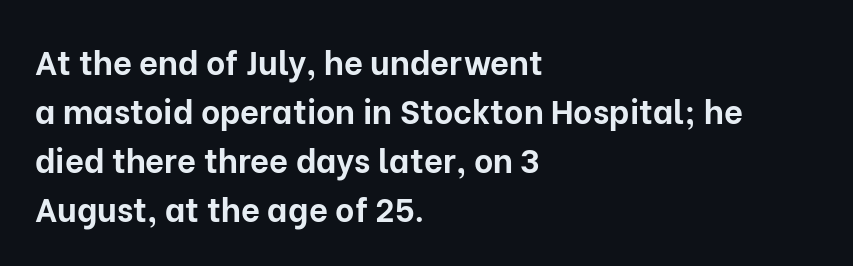
Q: Is the text bold? A: Yes.
Q: Is the text italic (slanted)? A: No, it is upright.
Q: Is the typeface a serif or a sans-serif typeface? A: Sans-serif.
Q: Is the text underlined? A: No.
Q: How is the paragraph aligned? A: Left-aligned.
Q: Is the spacing between letters normal or unusually wide? A: Normal.
Q: Is the spacing between lines tight, normal or loose? A: Normal.
Q: Width (condensed, normal, or wide)? A: Normal.
Q: Stroke contrast? A: Low.
Q: x-height? A: Medium.
Q: Monospaced? A: No.
